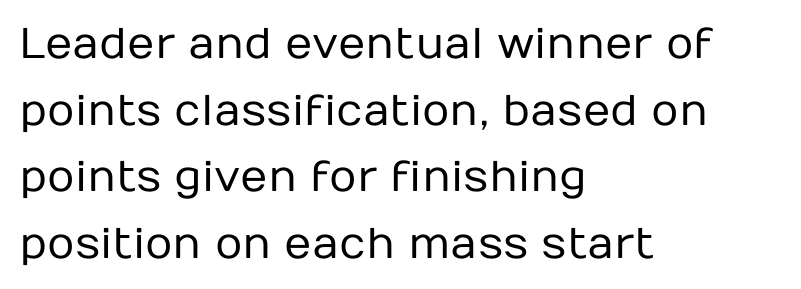
The image shows 43 px regular-weight sans-serif type, upright; set left-aligned, normal line spacing (1.55x), normal letter spacing, not underlined; low stroke contrast and a medium x-height.
